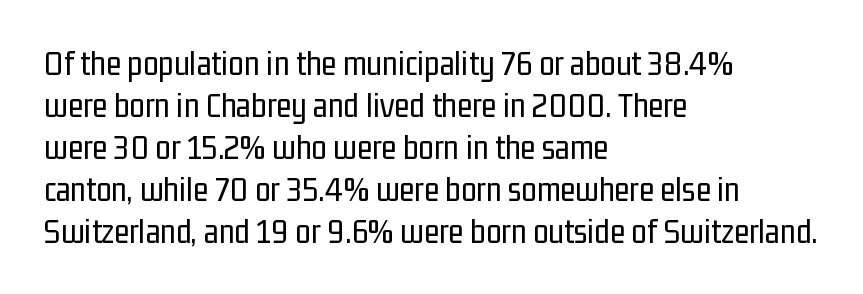
Q: Is the text bold? A: No.
Q: Is the text italic (slanted)? A: No, it is upright.
Q: Is the typeface a serif or a sans-serif typeface? A: Sans-serif.
Q: Is the text underlined? A: No.
Q: How is the paragraph aligned? A: Left-aligned.
Q: Is the spacing between letters normal or unusually wide? A: Normal.
Q: Width (condensed, normal, or wide)? A: Condensed.
Q: Stroke contrast? A: Low.
Q: x-height? A: Medium.
Q: Monospaced? A: No.
